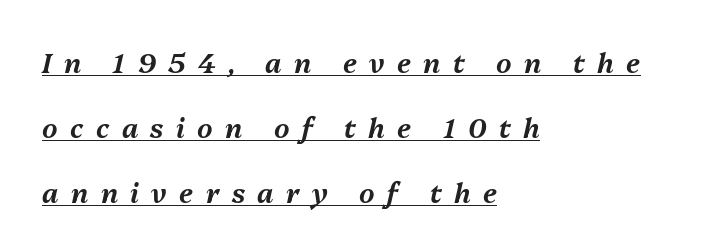
{"italic": "yes", "lean": "right", "slant_degrees": 13, "underline": "yes", "align": "left", "line_spacing": "loose", "line_spacing_ratio": 2.4, "letter_spacing": "wide", "letter_spacing_em": 0.46, "glyph_px": 27}
